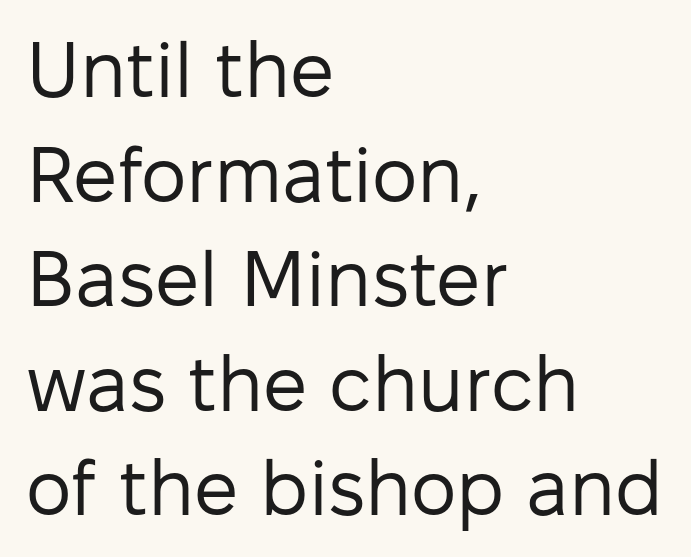
{"serif": "no", "italic": "no", "bold": "no", "weight": "regular", "width": "normal", "stroke_contrast": "low", "x_height": "medium", "monospaced": "no", "underline": "no", "align": "left", "line_spacing": "normal", "line_spacing_ratio": 1.34, "letter_spacing": "normal", "letter_spacing_em": 0.0, "glyph_px": 78}
